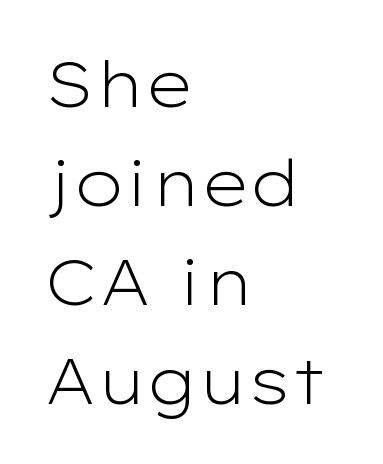
The image shows 63 px light, wide sans-serif type, upright; set left-aligned, normal line spacing (1.57x), normal letter spacing, not underlined; low stroke contrast and a medium x-height.
